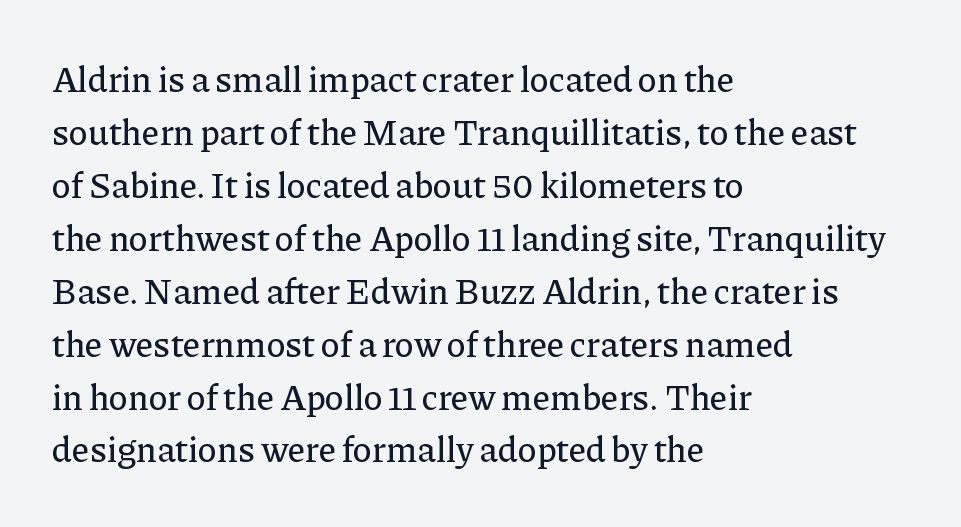
{"serif": "yes", "italic": "no", "width": "normal", "stroke_contrast": "low", "x_height": "medium", "monospaced": "no", "underline": "no", "align": "left", "line_spacing": "normal", "line_spacing_ratio": 1.47, "letter_spacing": "normal", "letter_spacing_em": 0.0, "glyph_px": 36}
